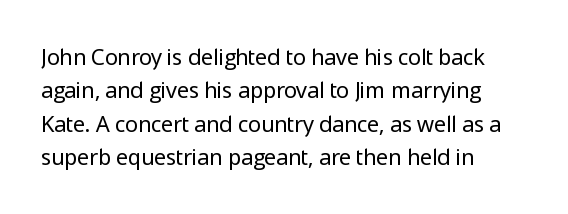
{"italic": "no", "bold": "no", "underline": "no", "align": "left", "line_spacing": "normal", "line_spacing_ratio": 1.52, "letter_spacing": "normal", "letter_spacing_em": 0.0, "glyph_px": 22}
